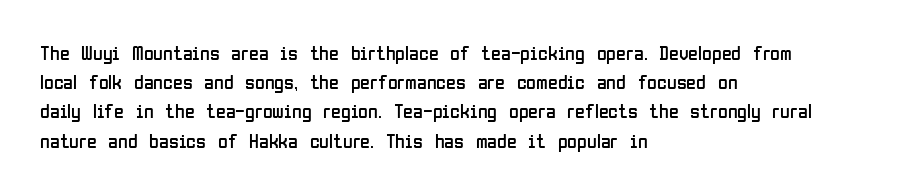
Q: Is the text bold? A: No.
Q: Is the text italic (slanted)? A: No, it is upright.
Q: Is the text underlined? A: No.
Q: How is the paragraph aligned? A: Left-aligned.
Q: Is the spacing between letters normal or unusually wide? A: Normal.
Q: Is the spacing between lines tight, normal or loose? A: Normal.
